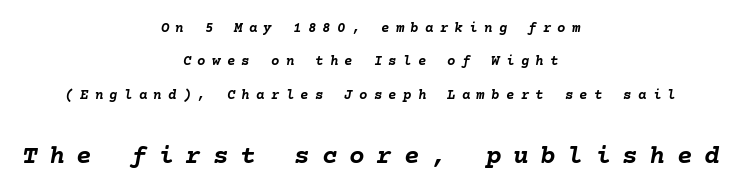
{"italic": "yes", "lean": "right", "slant_degrees": 10, "bold": "yes", "underline": "no", "align": "center", "line_spacing": "loose", "line_spacing_ratio": 2.39, "letter_spacing": "wide", "letter_spacing_em": 0.45, "larger_block": "second", "size_ratio": 1.86, "glyph_px": 26}
